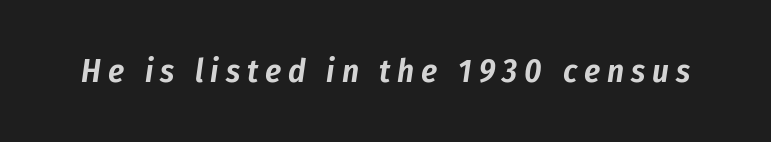
The image shows 33 px condensed type, italic (leaning right); set unusually wide letter spacing (+0.21 em), not underlined; low stroke contrast and a medium x-height.
